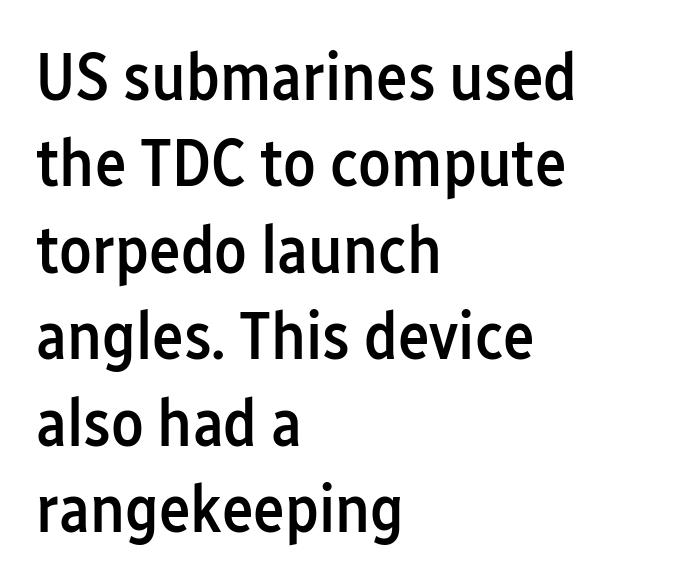
{"serif": "no", "italic": "no", "bold": "semi", "weight": "semibold", "width": "condensed", "stroke_contrast": "low", "x_height": "medium", "monospaced": "no", "underline": "no", "align": "left", "line_spacing": "normal", "line_spacing_ratio": 1.29, "letter_spacing": "normal", "letter_spacing_em": 0.0, "glyph_px": 67}
